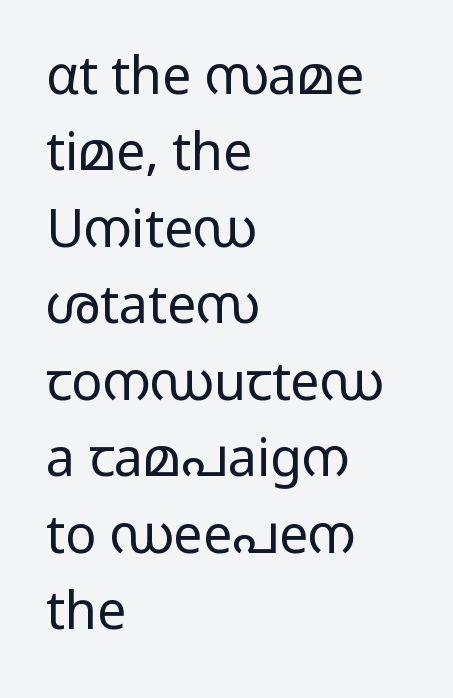
{"serif": "no", "italic": "no", "bold": "no", "weight": "light", "width": "wide", "stroke_contrast": "low", "x_height": "medium", "monospaced": "no", "underline": "no", "align": "left", "line_spacing": "normal", "line_spacing_ratio": 1.47, "letter_spacing": "normal", "letter_spacing_em": 0.0, "glyph_px": 52}
